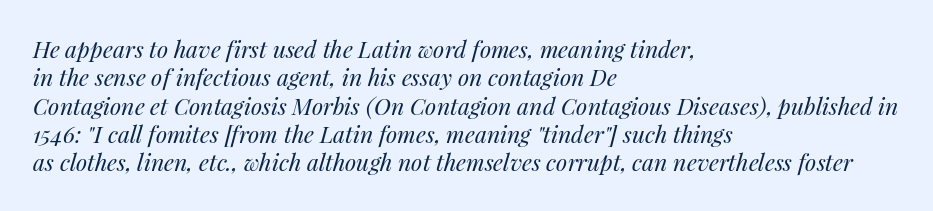
Underlining? Definitely not there. The typeface has the unassuming heft of standard copy or less. Compared with typical body copy, the letter spacing here is the same. The glyphs look as if they've been sheared to an angle. Alignment: flush left.
